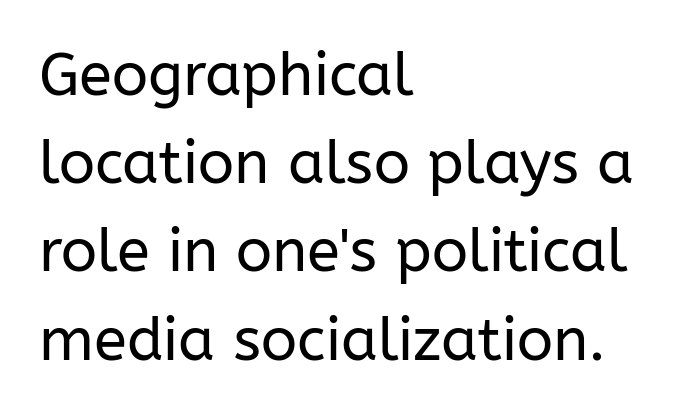
Font category for this specimen: sans-serif. Descenders are the only things crossing below the line. No extra tracking has been applied to these lines. Leading: standard.
